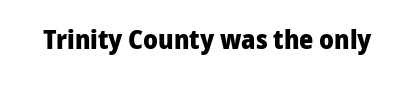
The image shows 27 px bold type, upright; set normal letter spacing, not underlined.
